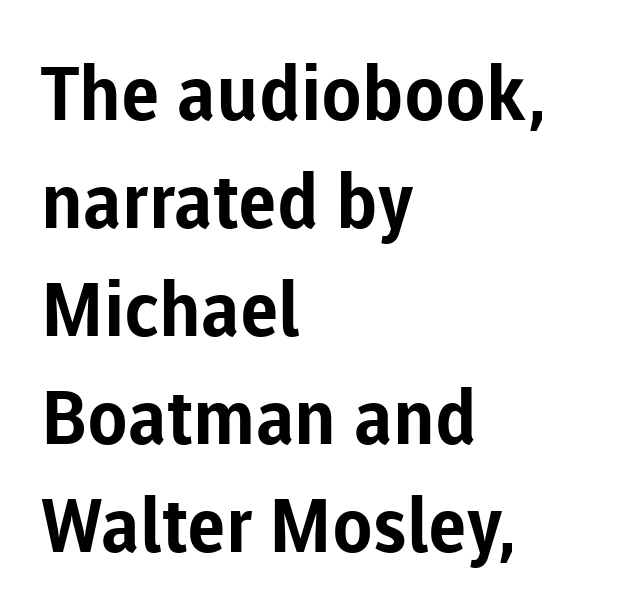
These lines are set flush left with a ragged right edge. The passage shown stacks its lines at a standard gap. A typesetter would mark this as roman, not italic. The type family on display is of the sans-serif kind. Varying glyph widths throughout — classic text-font behaviour. The zone under the glyphs is completely vacant.
